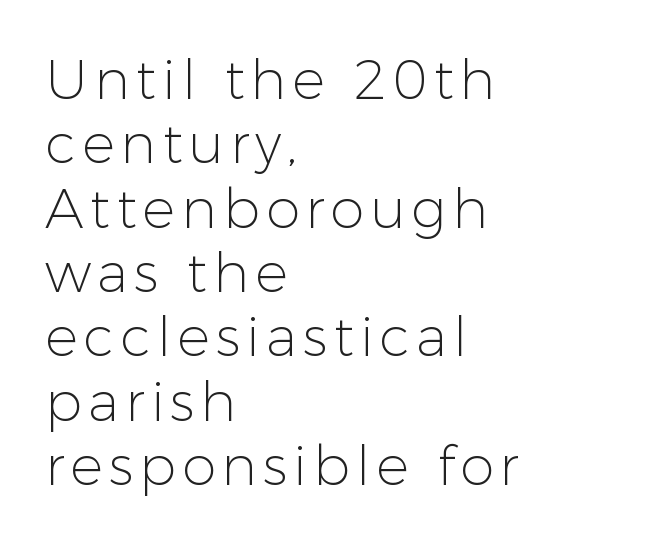
Notice how the stems are strictly vertical — no italics here. Is this a heavy cut? Hardly; it is regular or lighter. Rule under the text: the space is simply empty. Character widths vary here, with narrow letters taking less room than wide ones.
